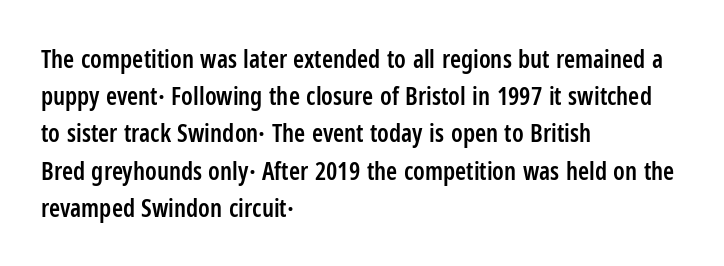
Q: Is the text bold? A: Semi-bold.
Q: Is the text italic (slanted)? A: No, it is upright.
Q: Is the text underlined? A: No.
Q: How is the paragraph aligned? A: Left-aligned.
Q: Is the spacing between letters normal or unusually wide? A: Normal.
Q: Is the spacing between lines tight, normal or loose? A: Normal.
